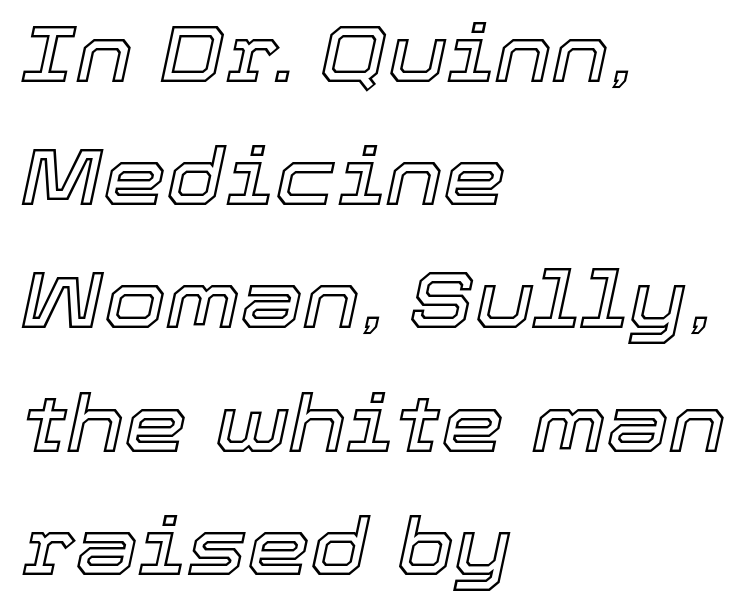
The image shows 80 px text type, italic (leaning right); set left-aligned, normal line spacing (1.54x), normal letter spacing, not underlined; a medium x-height.
